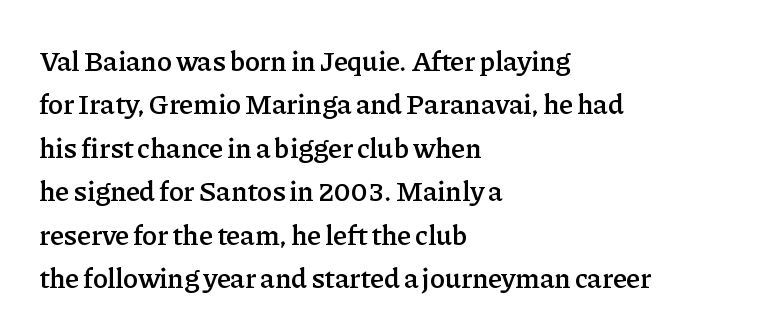
The image shows 28 px semibold serif type, upright; set left-aligned, normal line spacing (1.55x), normal letter spacing, not underlined; low stroke contrast and a medium x-height.
